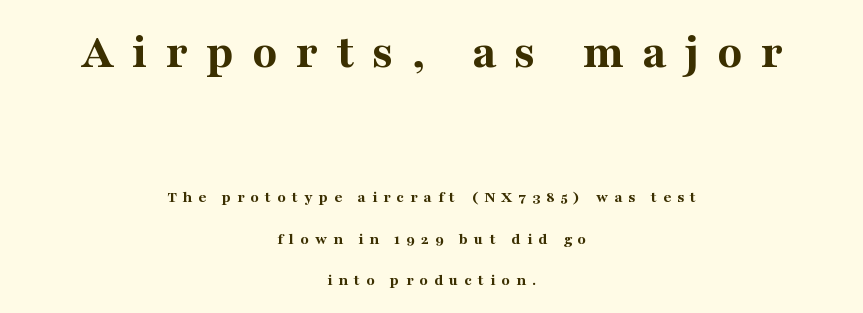
The baseline area is clear. You'd pick this weight for a headline — it's a proper bold. The block of text is sparse from top to bottom, with ample space between rows. Compared with a flush-left layout, this one balances lines on the center instead. Each letter's strokes conclude with small projecting serifs.
